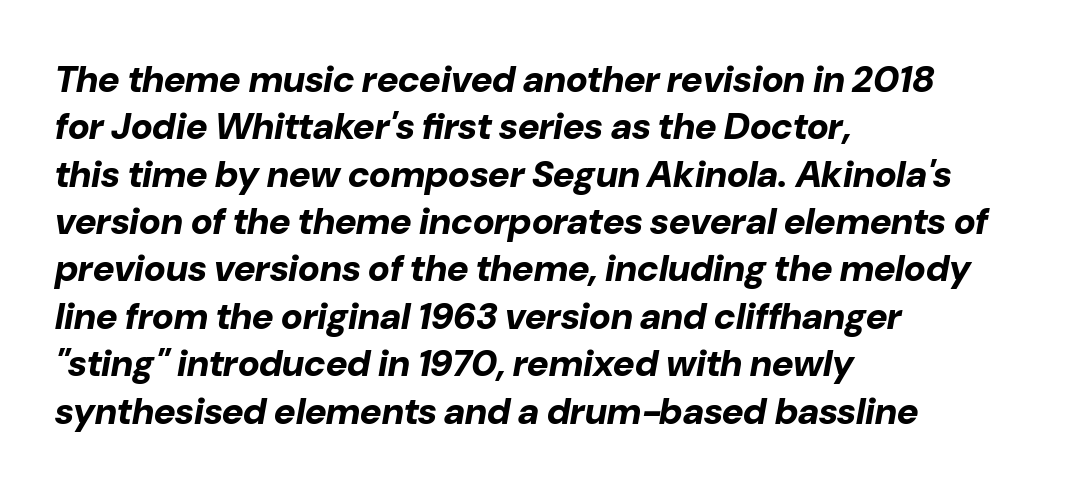
The image shows 37 px bold type, italic (leaning right); set left-aligned, normal line spacing (1.28x), normal letter spacing, not underlined; low stroke contrast and a medium x-height.
